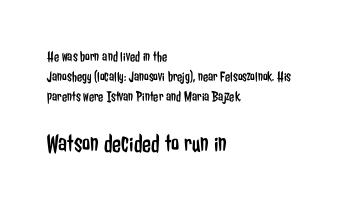
Note: smaller setting up top, larger setting below. Does the lettering tilt? It doesn't — this is upright. The weight tops out at a normal text grade. Honestly, the letter spacing is just normal — you wouldn't notice it.
